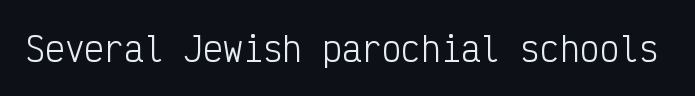
{"serif": "no", "italic": "no", "bold": "no", "weight": "light", "width": "condensed", "stroke_contrast": "low", "x_height": "medium", "monospaced": "yes", "underline": "no", "letter_spacing": "normal", "letter_spacing_em": 0.0, "glyph_px": 33}
